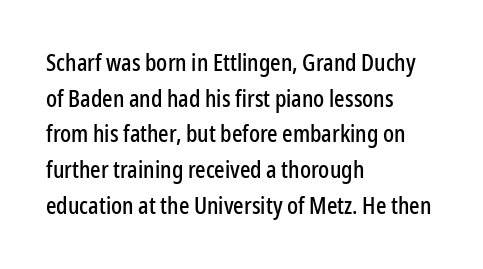
The image shows 23 px text type, upright; set left-aligned, normal line spacing (1.55x), normal letter spacing, not underlined.
